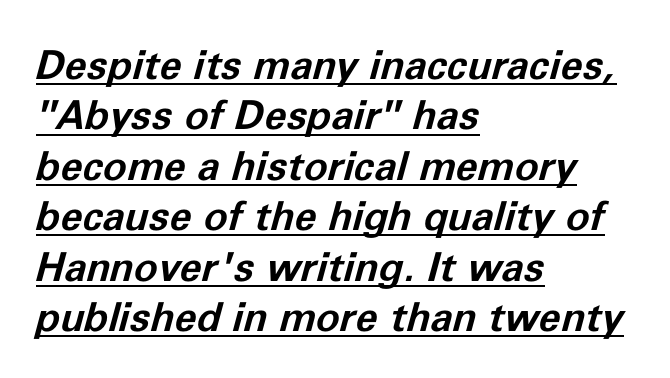
Q: Is the text bold? A: Yes.
Q: Is the text italic (slanted)? A: Yes, it leans right by about 11 degrees.
Q: Is the text underlined? A: Yes.
Q: How is the paragraph aligned? A: Left-aligned.
Q: Is the spacing between letters normal or unusually wide? A: Normal.
Q: Is the spacing between lines tight, normal or loose? A: Normal.
Q: Width (condensed, normal, or wide)? A: Normal.
Q: Stroke contrast? A: Low.
Q: x-height? A: Medium.
Q: Monospaced? A: No.
